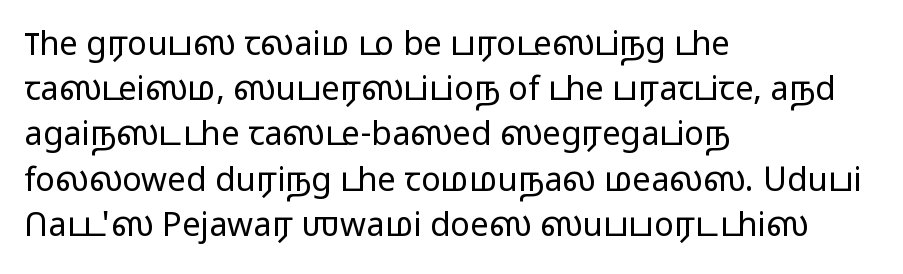
Q: Is the text bold? A: No.
Q: Is the text italic (slanted)? A: No, it is upright.
Q: Is the typeface a serif or a sans-serif typeface? A: Sans-serif.
Q: Is the text underlined? A: No.
Q: How is the paragraph aligned? A: Left-aligned.
Q: Is the spacing between letters normal or unusually wide? A: Normal.
Q: Is the spacing between lines tight, normal or loose? A: Normal.
Q: Width (condensed, normal, or wide)? A: Wide.
Q: Stroke contrast? A: Low.
Q: x-height? A: Medium.
Q: Monospaced? A: No.
